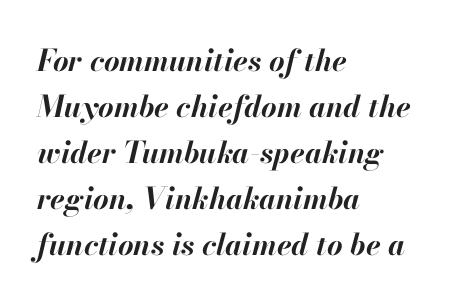
Q: Is the text bold? A: Yes.
Q: Is the text italic (slanted)? A: Yes, it leans right by about 13 degrees.
Q: Is the text underlined? A: No.
Q: How is the paragraph aligned? A: Left-aligned.
Q: Is the spacing between letters normal or unusually wide? A: Normal.
Q: Is the spacing between lines tight, normal or loose? A: Normal.
Q: Width (condensed, normal, or wide)? A: Normal.
Q: Stroke contrast? A: High.
Q: x-height? A: Small.
Q: Monospaced? A: No.
